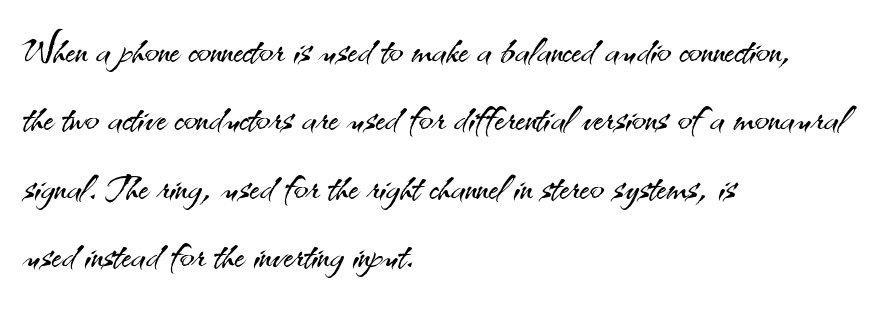
How are the letters spaced? Ordinarily, with no added tracking. No feet cap the strokes, marking this as sans-serif type. Where is the straight margin? On the left. Descenders are the only things crossing below the line. The weight tops out at a normal text grade.
